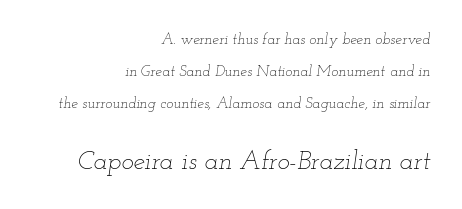
{"italic": "yes", "lean": "right", "slant_degrees": 12, "bold": "no", "underline": "no", "align": "right", "line_spacing": "loose", "line_spacing_ratio": 2.14, "letter_spacing": "normal", "letter_spacing_em": 0.0, "larger_block": "second", "size_ratio": 1.73, "glyph_px": 26}
